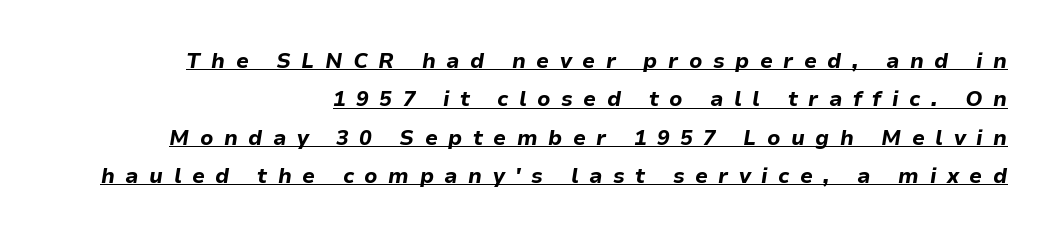
Q: Is the text bold? A: Yes.
Q: Is the text italic (slanted)? A: Yes, it leans right by about 9 degrees.
Q: Is the text underlined? A: Yes.
Q: How is the paragraph aligned? A: Right-aligned.
Q: Is the spacing between letters normal or unusually wide? A: Unusually wide.
